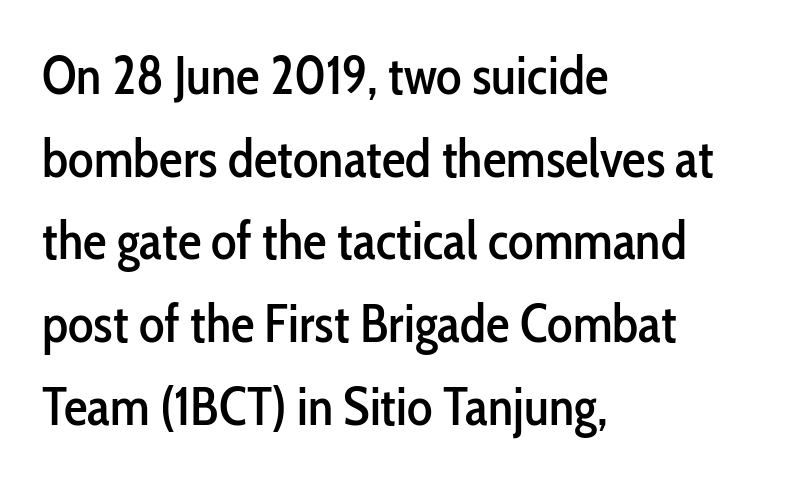
{"serif": "no", "italic": "no", "width": "condensed", "stroke_contrast": "low", "x_height": "medium", "monospaced": "no", "underline": "no", "align": "left", "line_spacing": "normal", "line_spacing_ratio": 1.56, "letter_spacing": "normal", "letter_spacing_em": 0.0, "glyph_px": 53}
